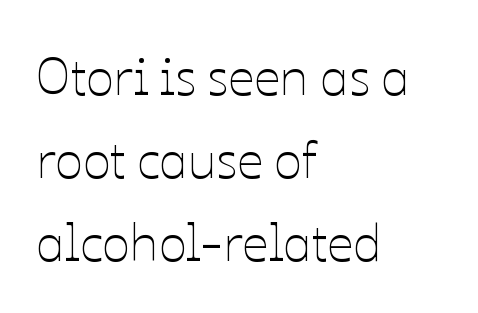
Q: Is the text bold? A: No.
Q: Is the text italic (slanted)? A: No, it is upright.
Q: Is the text underlined? A: No.
Q: How is the paragraph aligned? A: Left-aligned.
Q: Is the spacing between letters normal or unusually wide? A: Normal.
Q: Is the spacing between lines tight, normal or loose? A: Normal.
Q: Width (condensed, normal, or wide)? A: Normal.
Q: Stroke contrast? A: Low.
Q: x-height? A: Medium.
Q: Monospaced? A: No.
